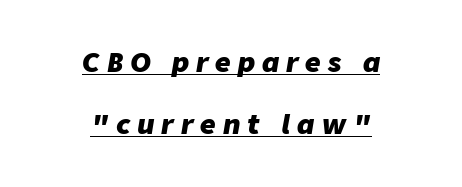
The image shows 27 px bold type, italic (leaning right); set centered, loose line spacing (2.28x), unusually wide letter spacing (+0.26 em), underlined.
